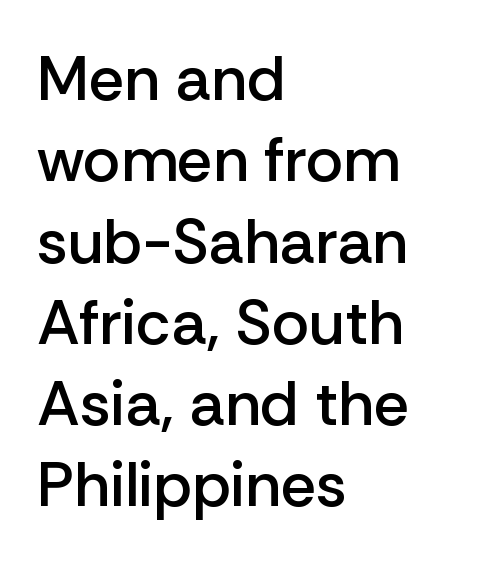
Compared with typical paragraphs, the rows here are spaced about the same. To sum up the face: it is a sans, with no serifs. These lines were composed using upright roman letters. Is the block centered? No — it sits flush against the left margin. The letterforms sit shoulder to shoulder at normal distance.
